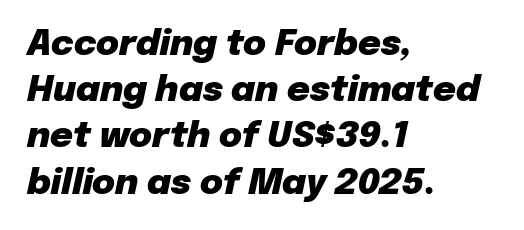
{"italic": "yes", "lean": "right", "slant_degrees": 12, "bold": "yes", "weight": "heavy", "width": "normal", "stroke_contrast": "low", "x_height": "medium", "monospaced": "no", "underline": "no", "align": "left", "line_spacing": "normal", "line_spacing_ratio": 1.32, "letter_spacing": "normal", "letter_spacing_em": 0.0, "glyph_px": 35}
